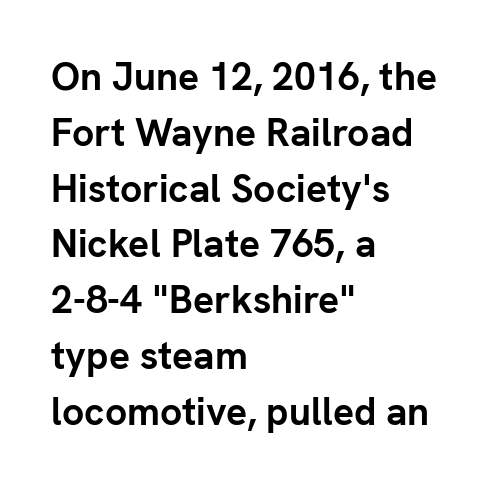
Q: Is the text bold? A: Yes.
Q: Is the text italic (slanted)? A: No, it is upright.
Q: Is the typeface a serif or a sans-serif typeface? A: Sans-serif.
Q: Is the text underlined? A: No.
Q: How is the paragraph aligned? A: Left-aligned.
Q: Is the spacing between letters normal or unusually wide? A: Normal.
Q: Is the spacing between lines tight, normal or loose? A: Normal.
Q: Width (condensed, normal, or wide)? A: Normal.
Q: Stroke contrast? A: Low.
Q: x-height? A: Medium.
Q: Monospaced? A: No.
